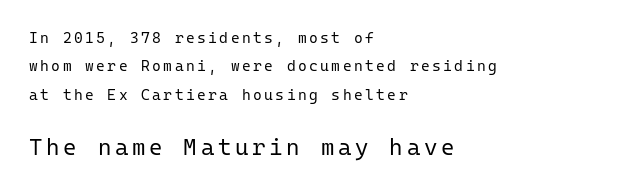
Every row of glyphs begins at an identical x-position on the left. This is the regular roman posture of the typeface. A bare baseline throughout the passage. You could fit nearly another row in the gap between these rows.
